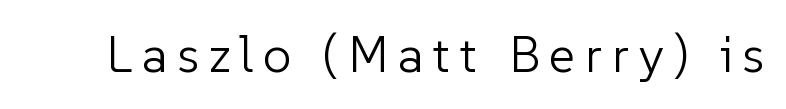
Is this a heavy cut? Hardly; it is regular or lighter. Think of a printed novel: that variable character pitch is what you see here. Descenders are the only things crossing below the line. The lettering holds an erect, upright posture throughout. To sum up the face: it is a sans, with no serifs.
